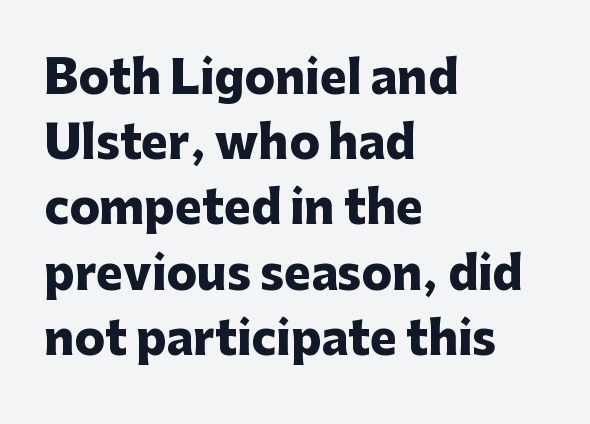
{"serif": "no", "italic": "no", "bold": "yes", "weight": "heavy", "width": "normal", "stroke_contrast": "low", "x_height": "medium", "monospaced": "no", "underline": "no", "align": "left", "line_spacing": "normal", "line_spacing_ratio": 1.45, "letter_spacing": "normal", "letter_spacing_em": 0.0, "glyph_px": 45}
